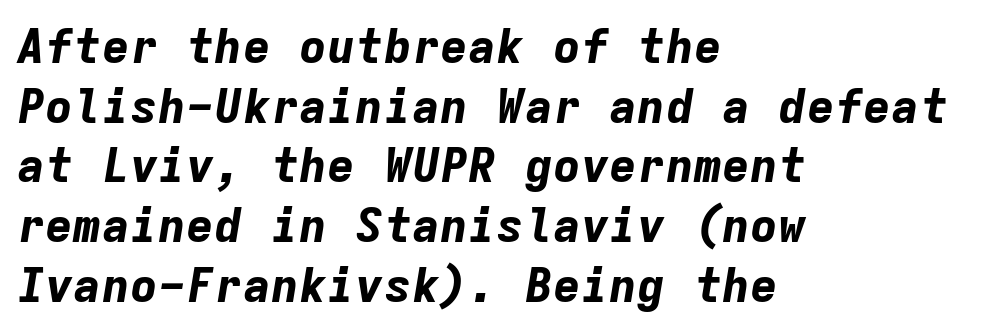
The image shows 47 px bold type, italic (leaning right), monospaced; set left-aligned, normal line spacing (1.27x), normal letter spacing, not underlined; low stroke contrast and a medium x-height.
